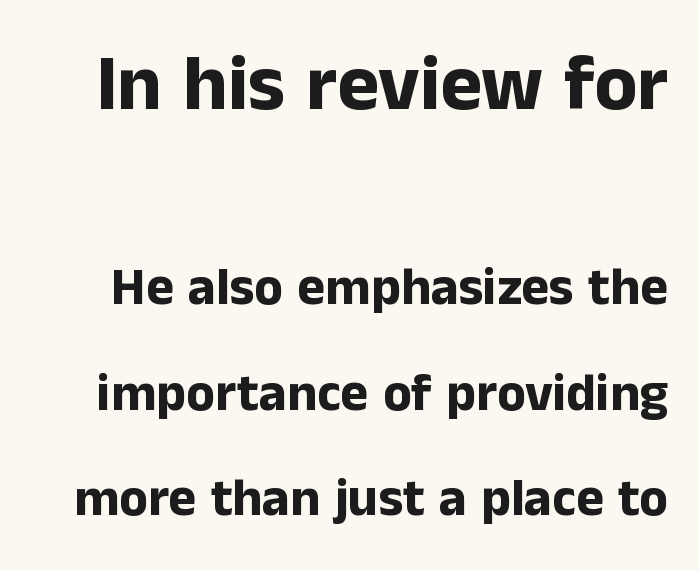
{"serif": "no", "italic": "no", "bold": "yes", "weight": "bold", "width": "normal", "stroke_contrast": "low", "x_height": "medium", "monospaced": "no", "underline": "no", "line_spacing": "loose", "line_spacing_ratio": 1.99, "letter_spacing": "normal", "letter_spacing_em": 0.0, "larger_block": "first", "size_ratio": 1.49, "glyph_px": 79}
